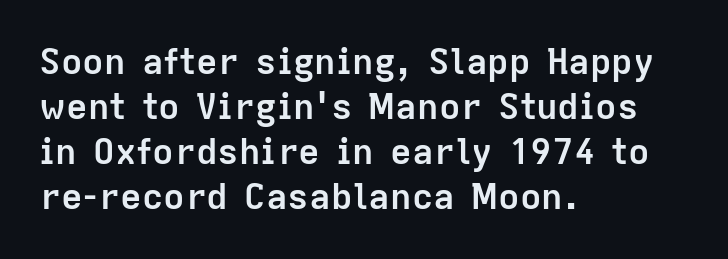
Inter-character spacing is left at the font's built-in metrics. Students, observe: this is what conventionally led text looks like. The baseline area is clear. Check where the strokes stop: nothing finishes them off — pure sans.
